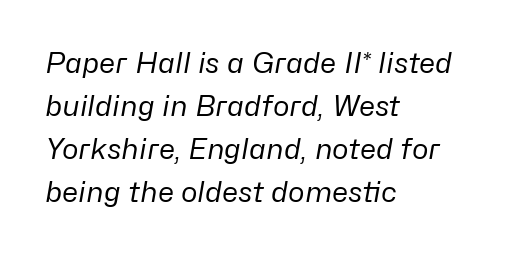
The image shows 28 px regular-weight type, italic (leaning right); set left-aligned, normal line spacing (1.54x), normal letter spacing, not underlined; low stroke contrast and a medium x-height.
